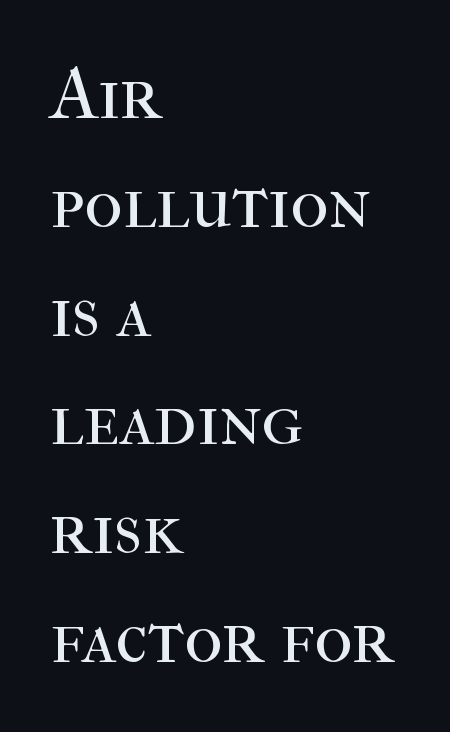
Q: Is the text bold? A: No.
Q: Is the text italic (slanted)? A: No, it is upright.
Q: Is the typeface a serif or a sans-serif typeface? A: Serif.
Q: Is the text underlined? A: No.
Q: How is the paragraph aligned? A: Left-aligned.
Q: Is the spacing between letters normal or unusually wide? A: Normal.
Q: Is the spacing between lines tight, normal or loose? A: Normal.
Q: Width (condensed, normal, or wide)? A: Normal.
Q: Stroke contrast? A: High.
Q: x-height? A: Medium.
Q: Monospaced? A: No.
